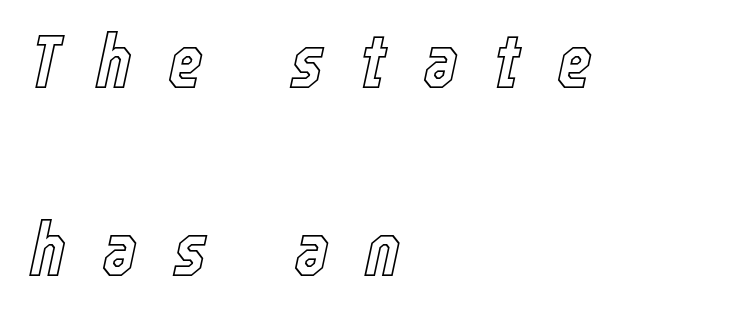
The image shows 76 px condensed type, italic (leaning right); set left-aligned, loose line spacing (2.48x), unusually wide letter spacing (+0.47 em), not underlined; a medium x-height.
